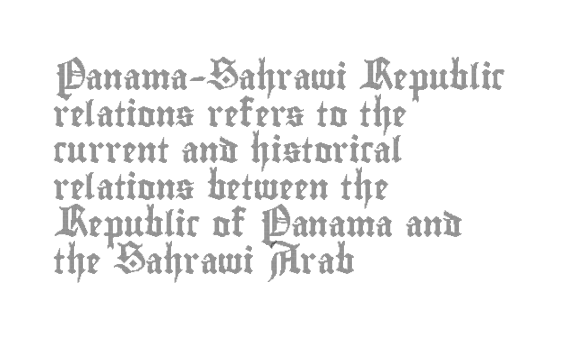
Q: Is the text italic (slanted)? A: No, it is upright.
Q: Is the text underlined? A: No.
Q: How is the paragraph aligned? A: Left-aligned.
Q: Is the spacing between letters normal or unusually wide? A: Normal.
Q: Is the spacing between lines tight, normal or loose? A: Normal.
